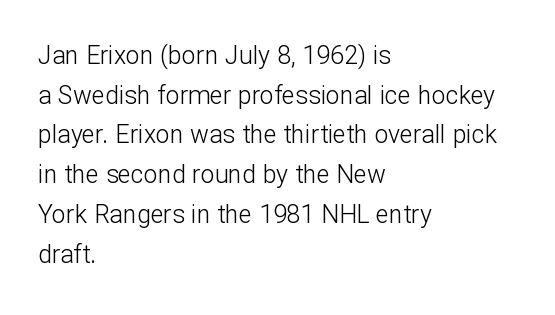
The image shows 25 px text type, upright; set left-aligned, normal line spacing (1.59x), normal letter spacing, not underlined.
